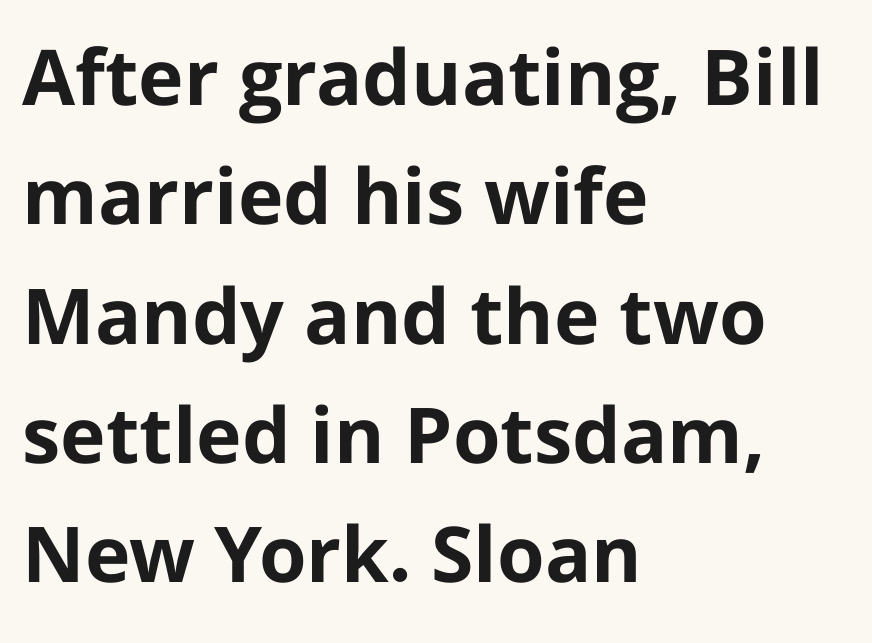
Rows of type keep a routine distance in the vertical direction. The specimen omits any rule beneath the text block's lines. In terms of letterspacing, this is plain default setting. These lines are rendered in a variable-pitch font. This is sans-serif lettering, the kind often seen on screens and signage.
